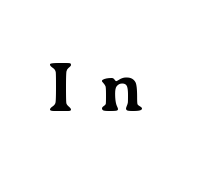
{"serif": "yes", "italic": "no", "bold": "yes", "weight": "bold", "width": "normal", "stroke_contrast": "medium", "x_height": "medium", "monospaced": "no", "underline": "no", "letter_spacing": "wide", "letter_spacing_em": 0.34, "glyph_px": 71}
